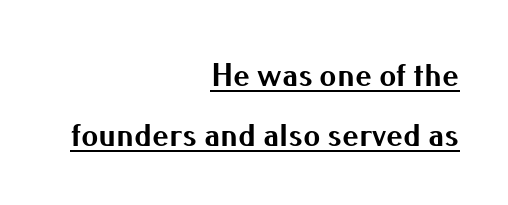
The image shows 34 px bold sans-serif type, upright; set right-aligned, line spacing 1.77x, normal letter spacing, underlined; medium stroke contrast and a small x-height.
